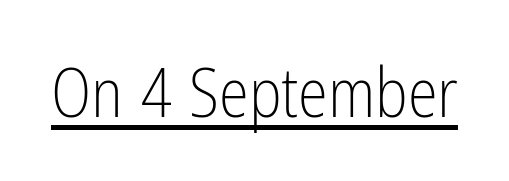
The image shows 68 px light, condensed sans-serif type, upright; set normal letter spacing, underlined; low stroke contrast and a medium x-height.
